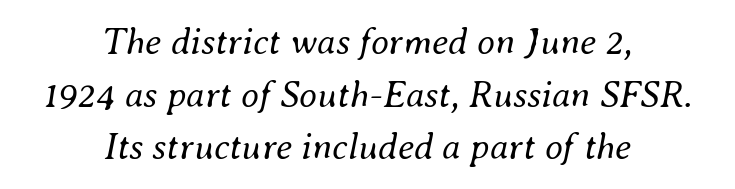
The letterforms sit at book weight or below. Note the varied advance widths — an 'i' is clearly narrower than an 'm'. Glyph-to-glyph distance matches everyday printed text. The string is rendered with underlining switched off. Every row of glyphs is offset so its center matches the block's center. Line spacing here is normal.
